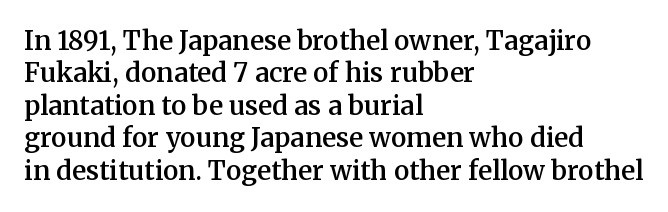
Words appear dense and cohesive because spacing is normal. On the weight axis this lands at semibold, roughly 600. The lines sit at an ordinary, default distance from one another. Any mark beneath the type? The region is blank. You can tell it's not italic because the verticals are truly vertical. The setting favours the left margin, as ordinary paragraphs usually do.
